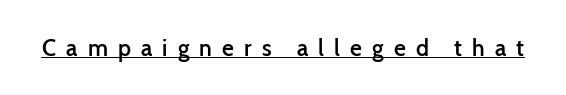
How heavy is the stroke? Medium-heavy — a semibold, shy of bold. The letters stand straight up with perfectly vertical stems. Does a line run under the words? Yes, clearly. The horizontal fit of the characters is loose and conspicuously gappy.
